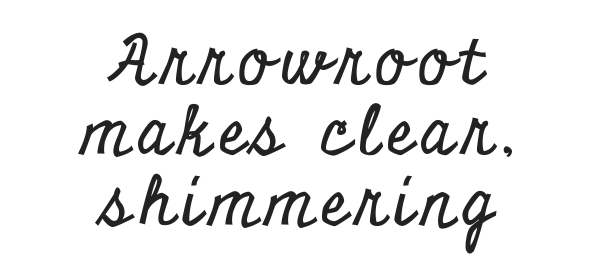
This block would grow much taller if given ordinary leading; it's compressed now. Clear beneath every line of the passage. Classification — serif. In CSS terms this would be text-align: center. A typesetter would call this proportional, since set widths differ per character.
